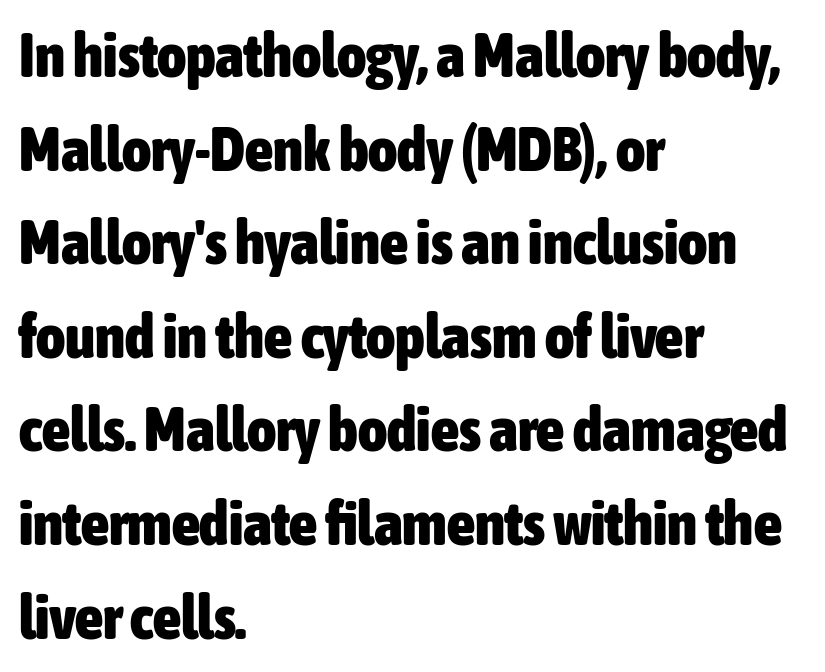
The image shows 62 px heavy, condensed sans-serif type, upright; set left-aligned, normal line spacing (1.51x), normal letter spacing, not underlined; low stroke contrast and a medium x-height.
